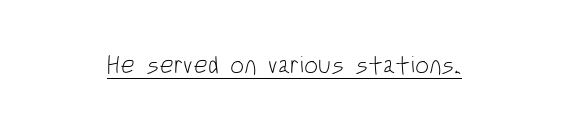
The image shows 25 px text type, upright; set normal letter spacing, underlined.
